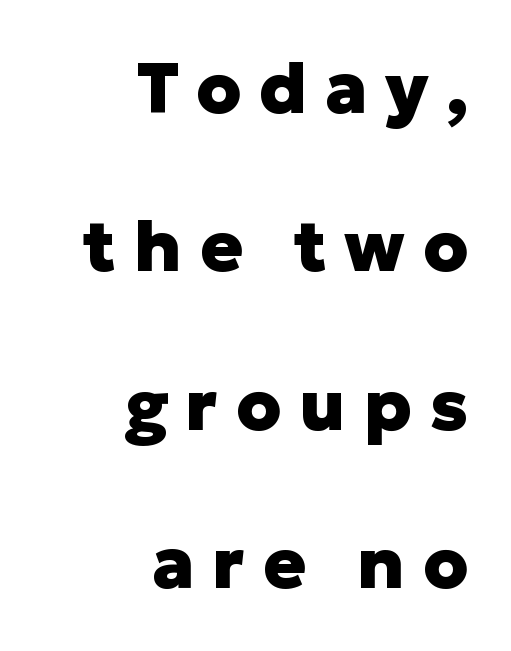
Q: Is the text bold? A: Yes.
Q: Is the text italic (slanted)? A: No, it is upright.
Q: Is the typeface a serif or a sans-serif typeface? A: Sans-serif.
Q: Is the text underlined? A: No.
Q: How is the paragraph aligned? A: Right-aligned.
Q: Is the spacing between letters normal or unusually wide? A: Unusually wide.
Q: Is the spacing between lines tight, normal or loose? A: Loose.
Q: Width (condensed, normal, or wide)? A: Normal.
Q: Stroke contrast? A: Low.
Q: x-height? A: Medium.
Q: Monospaced? A: No.
